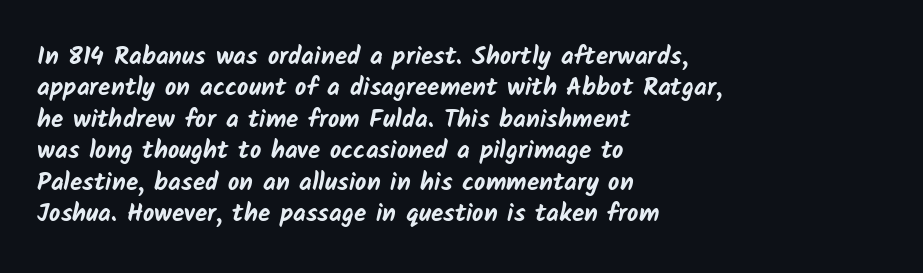
The paragraph has a hard left edge and a soft right edge. This rendering features lettering with no underline. Students, observe: this is what conventionally led text looks like. The gaps between neighbouring characters are ordinary and unremarkable.
